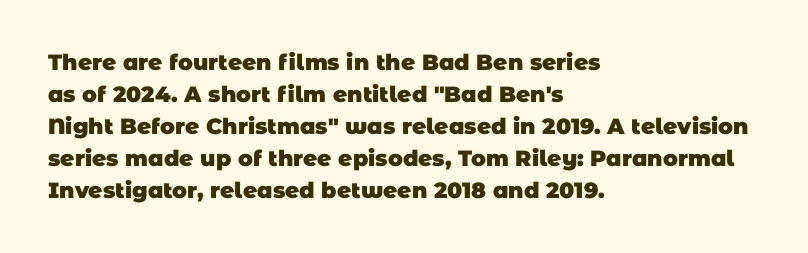
The image shows 22 px bold type; set left-aligned, normal line spacing (1.46x), normal letter spacing, not underlined.
